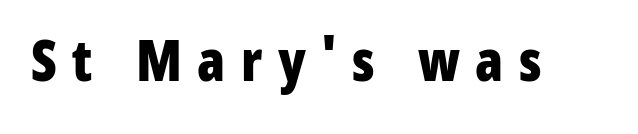
The image shows 57 px bold, condensed sans-serif type, upright; set unusually wide letter spacing (+0.27 em), not underlined; low stroke contrast and a medium x-height.
